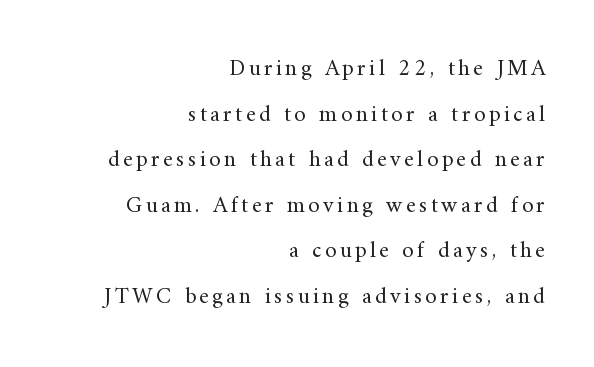
{"italic": "no", "bold": "no", "underline": "no", "align": "right", "line_spacing": "loose", "line_spacing_ratio": 1.98, "glyph_px": 23}
